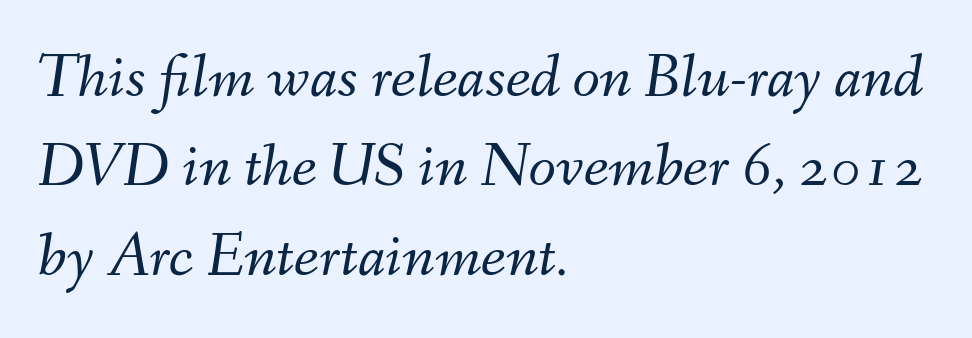
Underline: absent. The line-height multiplier appears to be the usual default. Is the stroke heavy? The answer is a plain regular-or-lighter. A typesetter would mark this as italic. There is no visible air inserted between adjacent glyphs.
